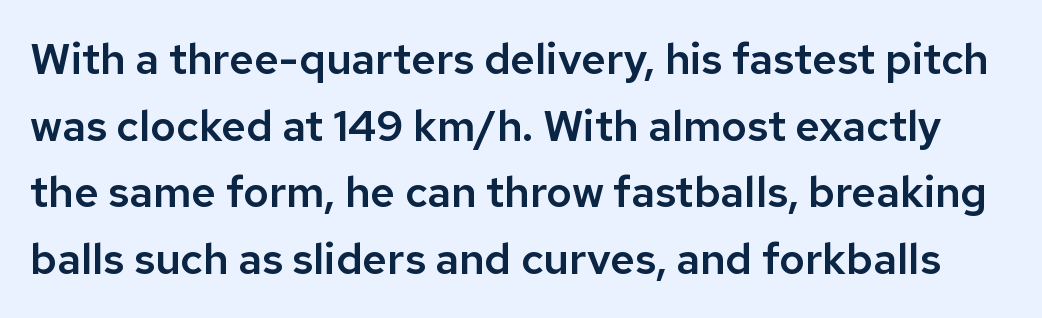
The image shows 43 px sans-serif type, upright; set normal line spacing (1.55x), normal letter spacing, not underlined; low stroke contrast and a medium x-height.
